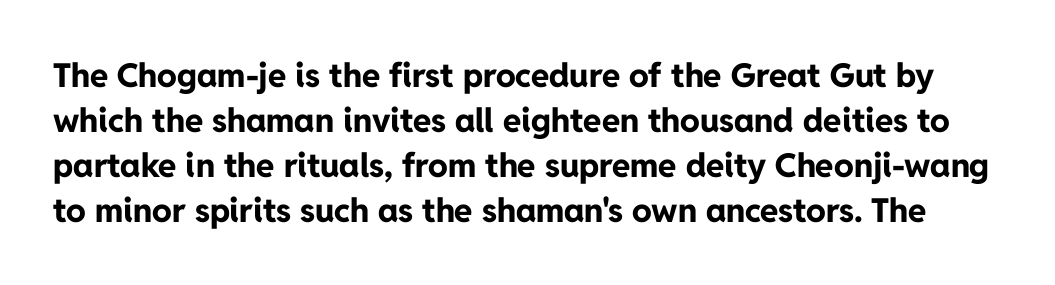
Q: Is the text bold? A: Yes.
Q: Is the text italic (slanted)? A: No, it is upright.
Q: Is the typeface a serif or a sans-serif typeface? A: Sans-serif.
Q: Is the text underlined? A: No.
Q: Is the spacing between letters normal or unusually wide? A: Normal.
Q: Is the spacing between lines tight, normal or loose? A: Normal.
Q: Width (condensed, normal, or wide)? A: Normal.
Q: Stroke contrast? A: Low.
Q: x-height? A: Medium.
Q: Monospaced? A: No.
